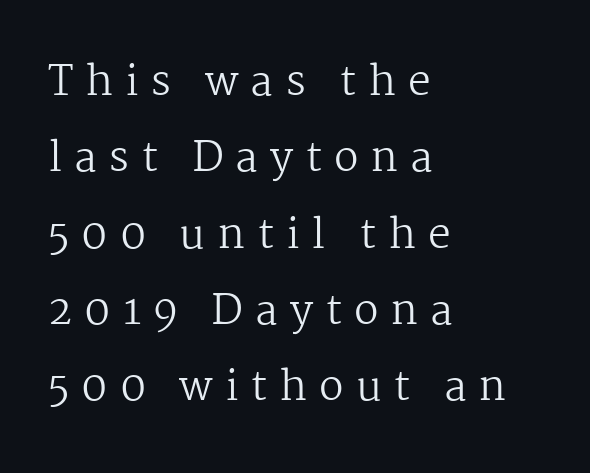
Small tapered or slab feet sit at the stroke ends, so this counts as serif. Descenders are the only things crossing below the line. Look at the tracking — it's clearly loosened, letters drifting apart. Italic? Not at all — the glyphs are vertical. Casual observation: everything's shoved over to the left. Think standard paragraph weight, or any step lighter than that.
